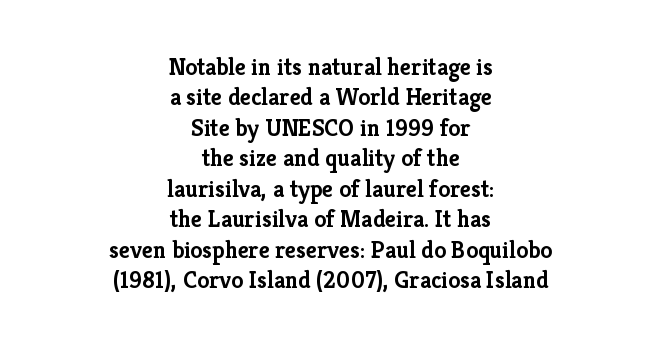
{"italic": "no", "bold": "yes", "underline": "no", "align": "center", "line_spacing": "normal", "line_spacing_ratio": 1.27, "letter_spacing": "normal", "letter_spacing_em": 0.0, "glyph_px": 24}
